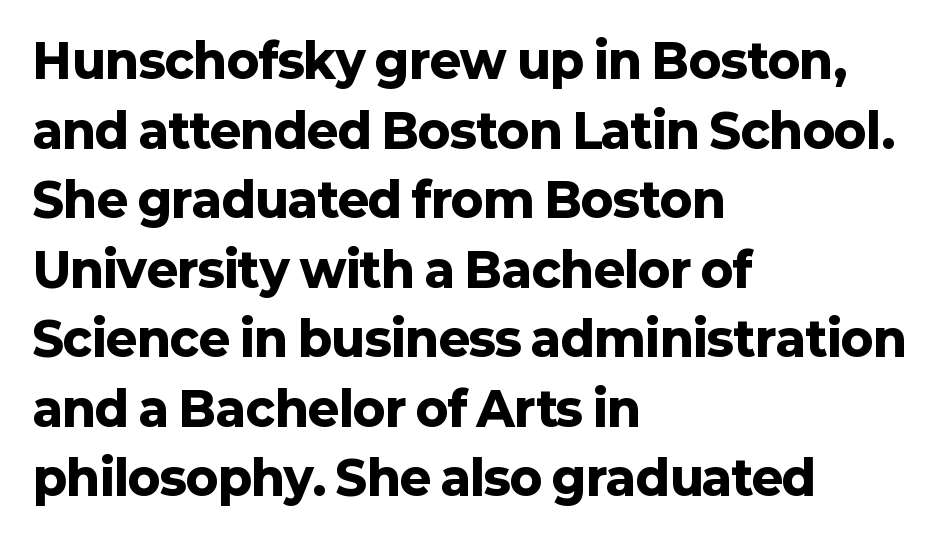
Inter-character spacing is left at the font's built-in metrics. The strip under each line holds only bare page. Set as a true bold cut, around the 700 mark. A typesetter would label this face a sans.
